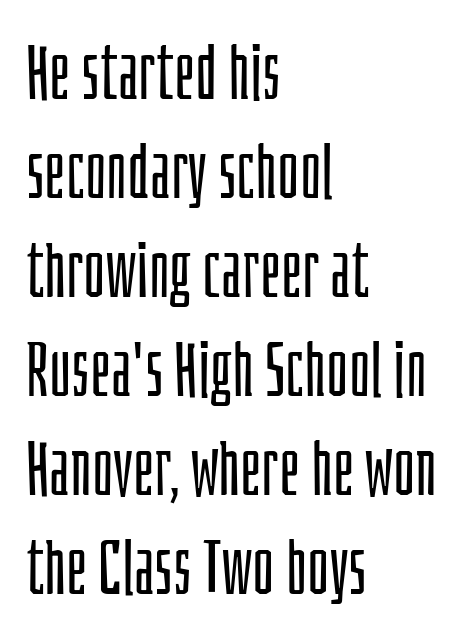
The text was rendered using a sans face with plain stroke endings. What stands out about the letter spacing? Nothing — it is the standard amount. Check under the words: just untouched page. If you drew a ruler down the left edge, every line would touch it. A quiet, ordinary-to-light weight characterises the typeface. The passage shown is typed in a proportional face where columns would drift.
